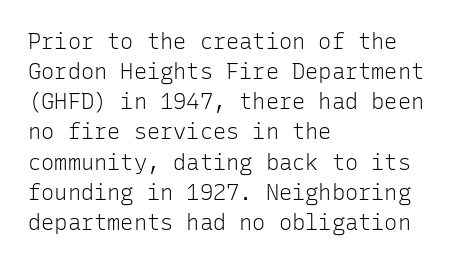
Q: Is the text bold? A: No.
Q: Is the text italic (slanted)? A: No, it is upright.
Q: Is the text underlined? A: No.
Q: How is the paragraph aligned? A: Left-aligned.
Q: Is the spacing between letters normal or unusually wide? A: Normal.
Q: Is the spacing between lines tight, normal or loose? A: Normal.
